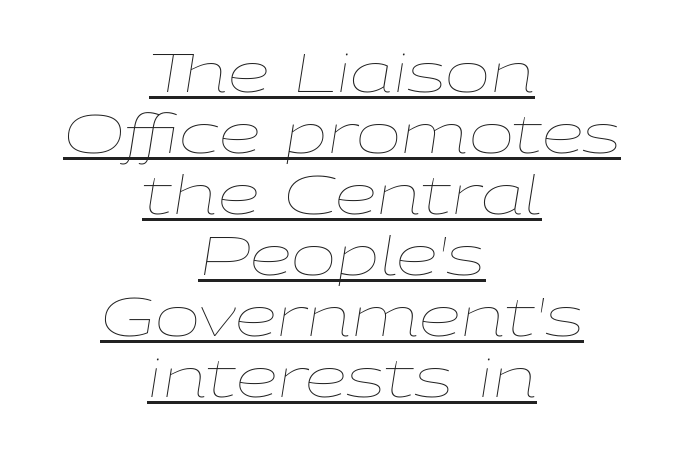
Q: Is the text bold? A: No.
Q: Is the text italic (slanted)? A: Yes, it leans right by about 9 degrees.
Q: Is the text underlined? A: Yes.
Q: How is the paragraph aligned? A: Centered.
Q: Is the spacing between letters normal or unusually wide? A: Normal.
Q: Is the spacing between lines tight, normal or loose? A: Tight.
Q: Width (condensed, normal, or wide)? A: Wide.
Q: Stroke contrast? A: Low.
Q: x-height? A: Medium.
Q: Monospaced? A: No.
